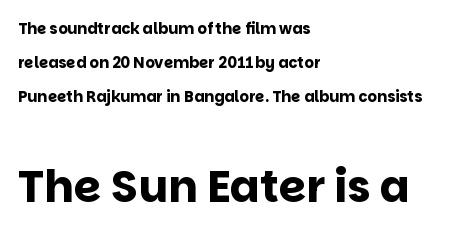
Q: Is the text bold? A: Yes.
Q: Is the text italic (slanted)? A: No, it is upright.
Q: Is the typeface a serif or a sans-serif typeface? A: Sans-serif.
Q: Is the text underlined? A: No.
Q: How is the paragraph aligned? A: Left-aligned.
Q: Is the spacing between letters normal or unusually wide? A: Normal.
Q: Is the spacing between lines tight, normal or loose? A: Loose.
Q: Which block of text is set in a larger size, the first (top) or the second (bottom)? A: The second (bottom) one.
Q: Width (condensed, normal, or wide)? A: Normal.
Q: Stroke contrast? A: Low.
Q: x-height? A: Large.
Q: Monospaced? A: No.
